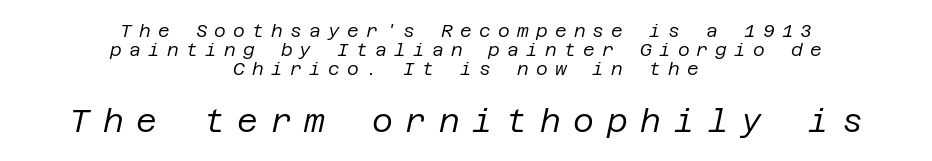
Q: Is the text bold? A: No.
Q: Is the text italic (slanted)? A: Yes, it leans right by about 12 degrees.
Q: Is the text underlined? A: No.
Q: How is the paragraph aligned? A: Centered.
Q: Is the spacing between letters normal or unusually wide? A: Unusually wide.
Q: Is the spacing between lines tight, normal or loose? A: Tight.
Q: Which block of text is set in a larger size, the first (top) or the second (bottom)? A: The second (bottom) one.
Q: Width (condensed, normal, or wide)? A: Normal.
Q: Stroke contrast? A: Low.
Q: x-height? A: Large.
